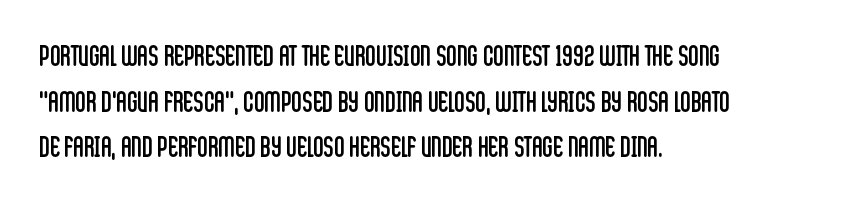
Q: Is the text bold? A: No.
Q: Is the text italic (slanted)? A: No, it is upright.
Q: Is the typeface a serif or a sans-serif typeface? A: Sans-serif.
Q: Is the text underlined? A: No.
Q: How is the paragraph aligned? A: Left-aligned.
Q: Is the spacing between letters normal or unusually wide? A: Normal.
Q: Is the spacing between lines tight, normal or loose? A: Normal.
Q: Width (condensed, normal, or wide)? A: Condensed.
Q: Stroke contrast? A: Low.
Q: x-height? A: Large.
Q: Monospaced? A: No.
